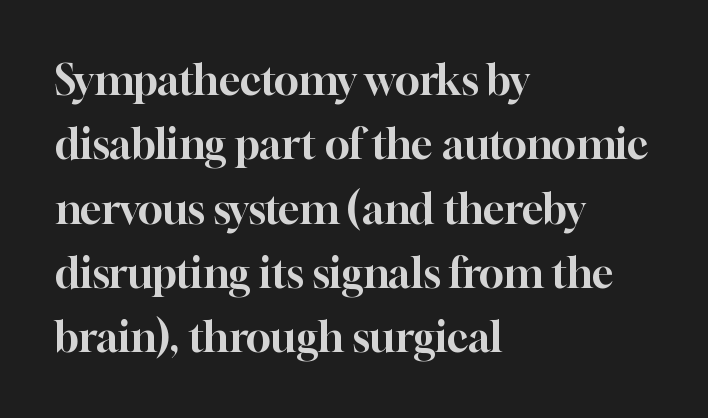
The image shows 41 px serif type, upright; set left-aligned, normal line spacing (1.57x), normal letter spacing, not underlined; high stroke contrast and a medium x-height.
